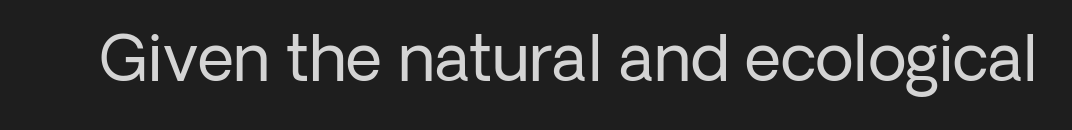
{"serif": "no", "italic": "no", "bold": "no", "weight": "regular", "width": "normal", "stroke_contrast": "low", "x_height": "medium", "monospaced": "no", "underline": "no", "letter_spacing": "normal", "letter_spacing_em": 0.0, "glyph_px": 63}
